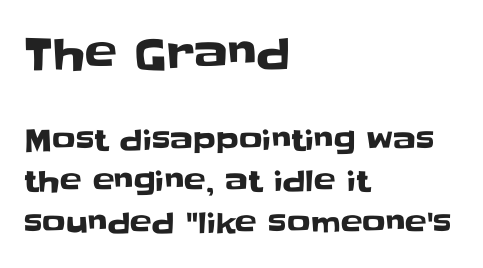
The image shows 43 px sans-serif type, upright; set left-aligned, normal line spacing (1.43x), normal letter spacing, not underlined; the first (top) block is 1.48x larger; low stroke contrast and a large x-height.
